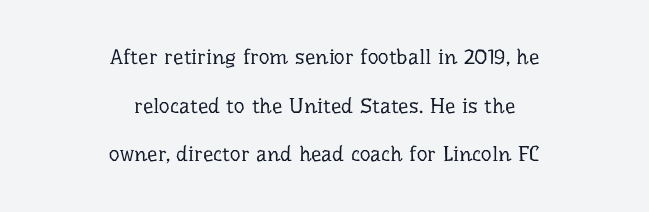
The image shows 21 px text type, upright; set centered, loose line spacing (2.31x), normal letter spacing, not underlined.
